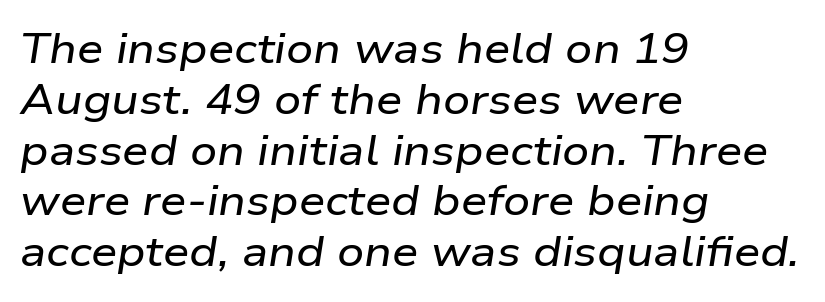
Q: Is the text italic (slanted)? A: Yes, it leans right by about 9 degrees.
Q: Is the text underlined? A: No.
Q: How is the paragraph aligned? A: Left-aligned.
Q: Is the spacing between letters normal or unusually wide? A: Normal.
Q: Width (condensed, normal, or wide)? A: Wide.
Q: Stroke contrast? A: Low.
Q: x-height? A: Medium.
Q: Monospaced? A: No.
